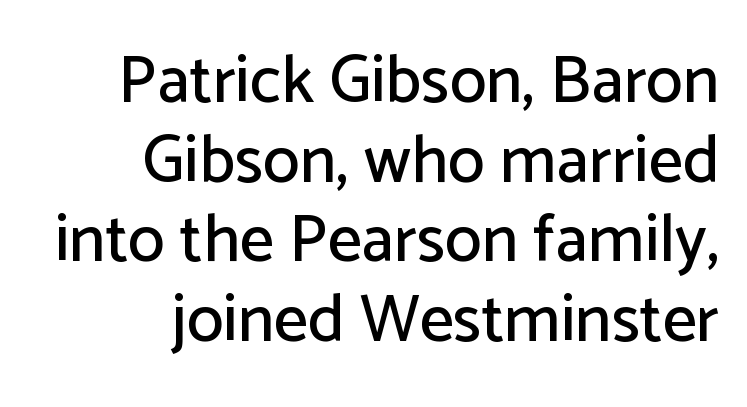
Q: Is the text italic (slanted)? A: No, it is upright.
Q: Is the typeface a serif or a sans-serif typeface? A: Sans-serif.
Q: Is the text underlined? A: No.
Q: How is the paragraph aligned? A: Right-aligned.
Q: Is the spacing between letters normal or unusually wide? A: Normal.
Q: Width (condensed, normal, or wide)? A: Normal.
Q: Stroke contrast? A: Low.
Q: x-height? A: Medium.
Q: Monospaced? A: No.
